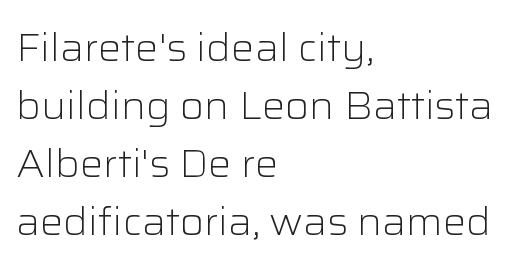
Q: Is the text bold? A: No.
Q: Is the text italic (slanted)? A: No, it is upright.
Q: Is the typeface a serif or a sans-serif typeface? A: Sans-serif.
Q: Is the text underlined? A: No.
Q: How is the paragraph aligned? A: Left-aligned.
Q: Is the spacing between letters normal or unusually wide? A: Normal.
Q: Is the spacing between lines tight, normal or loose? A: Normal.
Q: Width (condensed, normal, or wide)? A: Normal.
Q: Stroke contrast? A: Low.
Q: x-height? A: Medium.
Q: Monospaced? A: No.
